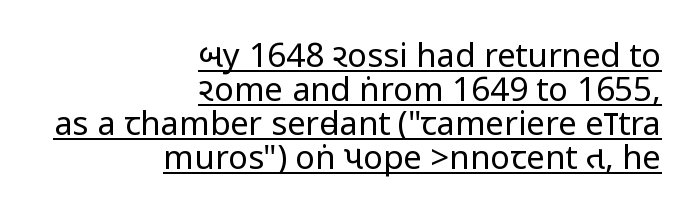
Compared with a flush-left layout, this one pins lines to the opposite, right side. Regarding serifs, this sample does without them. Every word sits above its own underline. The font is comparable to plain body text, perhaps lighter. The block of text is dense from top to bottom, with scant space between rows.
